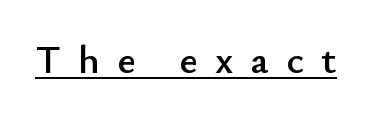
Stroke terminals: plain, sans-serif. The letters stand upright; this is a roman face. In terms of letterspacing, this is a distinctly airy, spread setting. Looks like someone drew a line under every word here. Spacing verdict: proportional, widths tailored to each character.
